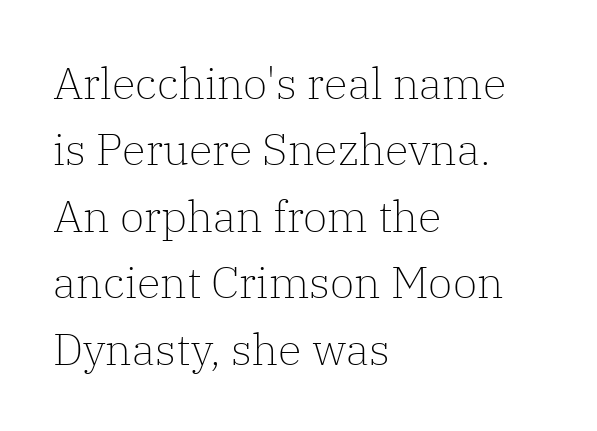
The horizontal fit of the characters is conventional and even. The axis of the letterforms is exactly vertical. The letters advance in unequal steps, a hallmark of proportional type. Heaviness? Minimal to ordinary, like unemphasized prose. The passage shown stacks its lines at a standard gap.
